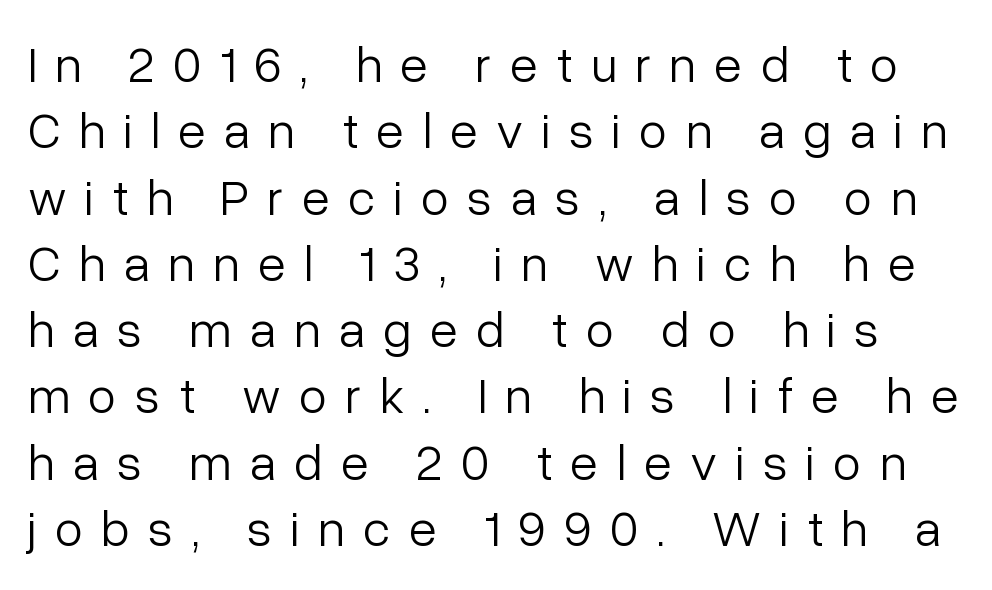
Q: Is the text bold? A: No.
Q: Is the text italic (slanted)? A: No, it is upright.
Q: Is the typeface a serif or a sans-serif typeface? A: Sans-serif.
Q: Is the text underlined? A: No.
Q: Is the spacing between letters normal or unusually wide? A: Unusually wide.
Q: Is the spacing between lines tight, normal or loose? A: Normal.
Q: Width (condensed, normal, or wide)? A: Normal.
Q: Stroke contrast? A: Low.
Q: x-height? A: Medium.
Q: Monospaced? A: No.
